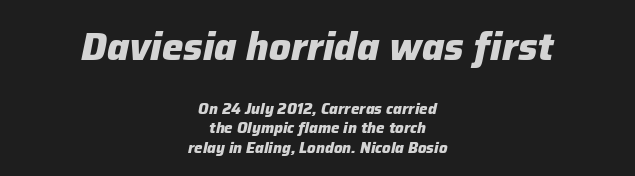
{"italic": "yes", "lean": "right", "slant_degrees": 12, "bold": "yes", "weight": "heavy", "width": "normal", "stroke_contrast": "low", "x_height": "medium", "monospaced": "no", "underline": "no", "align": "center", "line_spacing": "normal", "line_spacing_ratio": 1.3, "letter_spacing": "normal", "letter_spacing_em": 0.0, "larger_block": "first", "size_ratio": 2.53, "glyph_px": 38}
